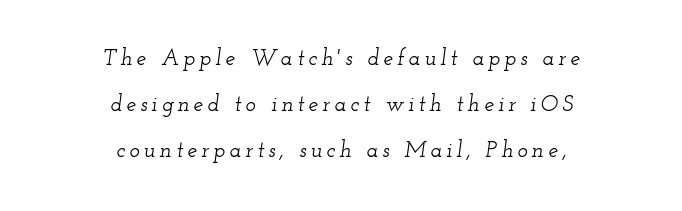
Baseline-to-baseline distance is far greater than the letter height. The passage shown leans; its letterforms are oblique. Reading down the block, each line starts at a different indent, mirrored at its end. Rule under the text: the space is simply empty.
